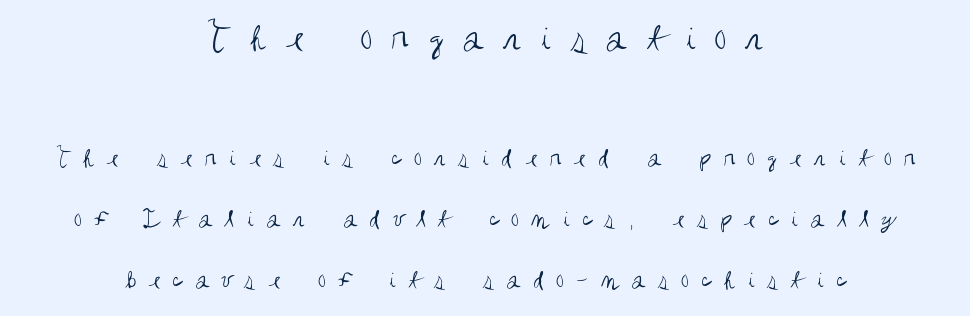
Q: Is the text bold? A: No.
Q: Is the typeface a serif or a sans-serif typeface? A: Sans-serif.
Q: Is the text underlined? A: No.
Q: How is the paragraph aligned? A: Centered.
Q: Is the spacing between letters normal or unusually wide? A: Unusually wide.
Q: Is the spacing between lines tight, normal or loose? A: Loose.
Q: Which block of text is set in a larger size, the first (top) or the second (bottom)? A: The first (top) one.
Q: Width (condensed, normal, or wide)? A: Condensed.
Q: Stroke contrast? A: Medium.
Q: x-height? A: Large.
Q: Monospaced? A: No.
